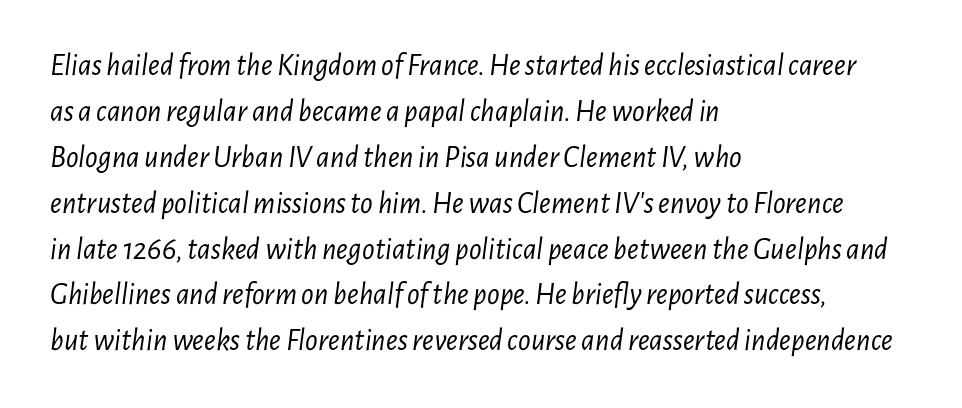
The rendering keeps characters at their native spacing. Think of a printed novel: that variable character pitch is what you see here. Slant detected: the letters are inclined. A bare baseline throughout the passage. The typesetting does not lean heavy: it is not bold.
